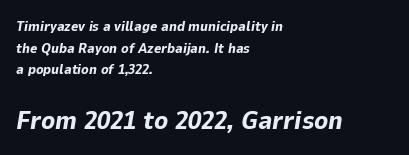
{"italic": "yes", "lean": "right", "slant_degrees": 9, "bold": "yes", "underline": "no", "align": "left", "line_spacing": "normal", "line_spacing_ratio": 1.55, "letter_spacing": "normal", "letter_spacing_em": 0.0, "larger_block": "second", "size_ratio": 1.86, "glyph_px": 26}
